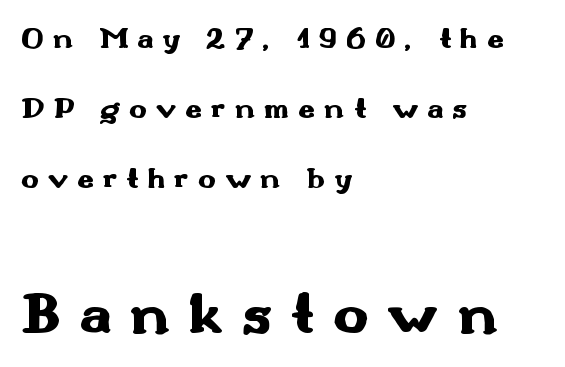
The image shows 60 px heavy, wide sans-serif type, upright; set left-aligned, loose line spacing (2.33x), unusually wide letter spacing (+0.3 em), not underlined; the second (bottom) block is 2.0x larger; medium stroke contrast and a small x-height.
